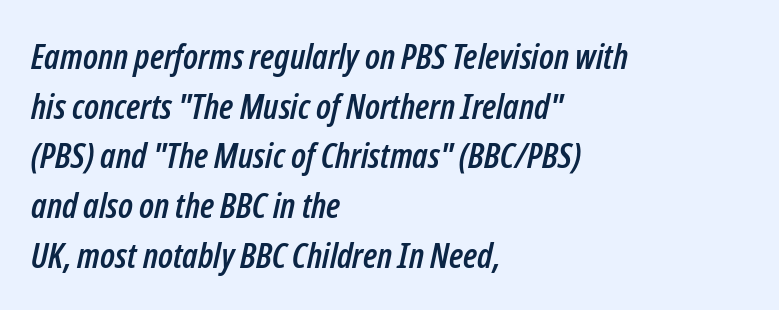
Q: Is the text italic (slanted)? A: Yes, it leans right by about 12 degrees.
Q: Is the text underlined? A: No.
Q: How is the paragraph aligned? A: Left-aligned.
Q: Is the spacing between letters normal or unusually wide? A: Normal.
Q: Is the spacing between lines tight, normal or loose? A: Normal.
Q: Width (condensed, normal, or wide)? A: Condensed.
Q: Stroke contrast? A: Low.
Q: x-height? A: Medium.
Q: Monospaced? A: No.
